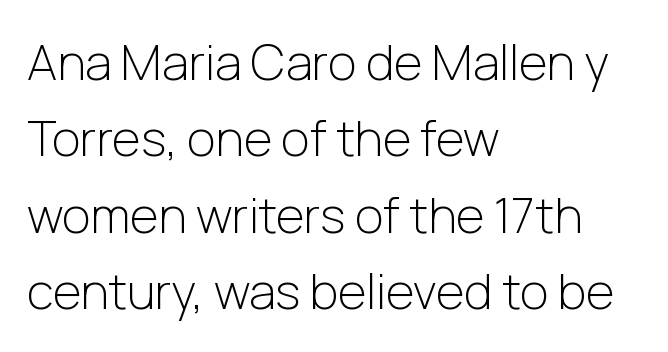
The image shows 49 px light sans-serif type, upright; set left-aligned, normal line spacing (1.56x), normal letter spacing, not underlined; low stroke contrast and a medium x-height.
